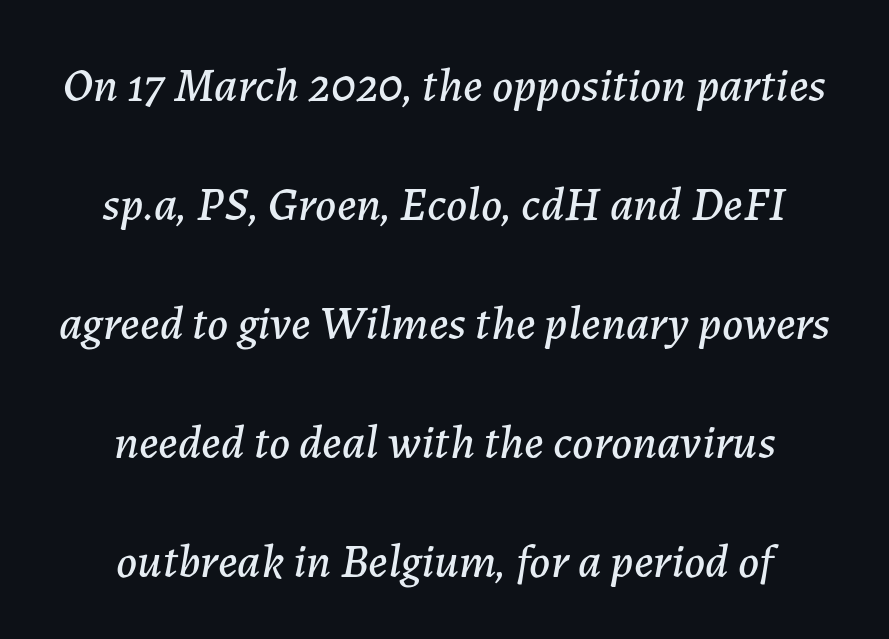
Q: Is the text italic (slanted)? A: Yes, it leans right by about 7 degrees.
Q: Is the text underlined? A: No.
Q: How is the paragraph aligned? A: Centered.
Q: Is the spacing between letters normal or unusually wide? A: Normal.
Q: Is the spacing between lines tight, normal or loose? A: Loose.
Q: Width (condensed, normal, or wide)? A: Normal.
Q: Stroke contrast? A: Low.
Q: x-height? A: Medium.
Q: Monospaced? A: No.
